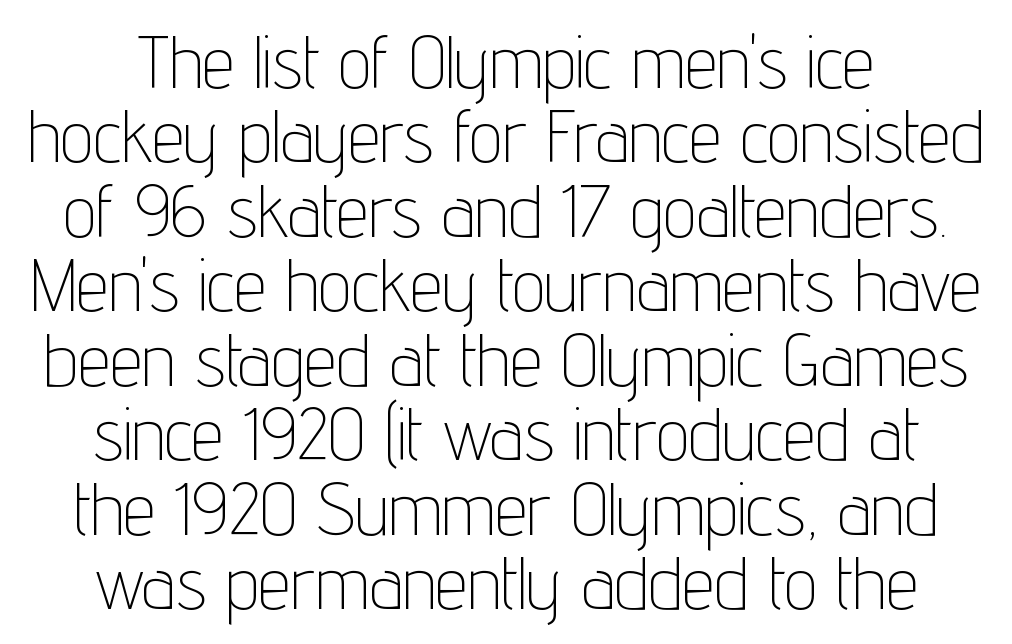
Observe the ordinary spacing: letters are neighbours, not strangers. Notice how descenders almost collide with the ascenders below — that's tight leading. The strokes are not fattened; the text isn't bold. Layout note: lines centered. Character widths vary here, with narrow letters taking less room than wide ones.
